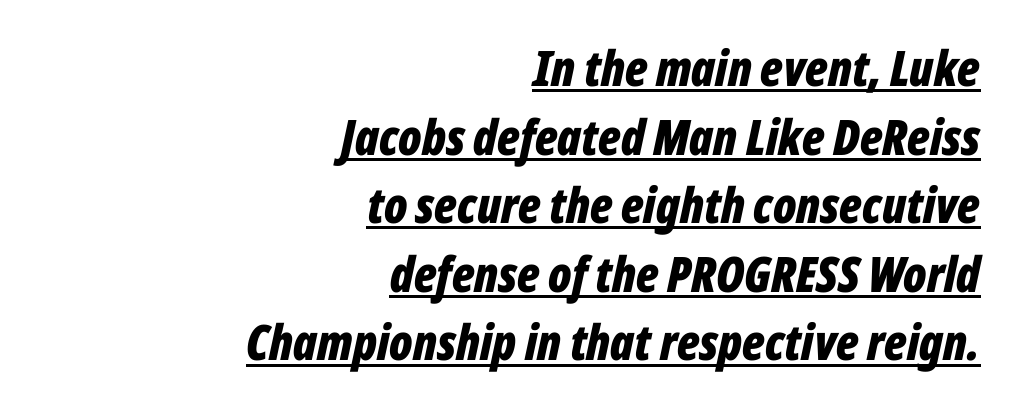
{"italic": "yes", "lean": "right", "slant_degrees": 12, "bold": "yes", "weight": "bold", "width": "condensed", "stroke_contrast": "low", "x_height": "medium", "monospaced": "no", "underline": "yes", "align": "right", "line_spacing": "normal", "line_spacing_ratio": 1.4, "letter_spacing": "normal", "letter_spacing_em": 0.0, "glyph_px": 49}
